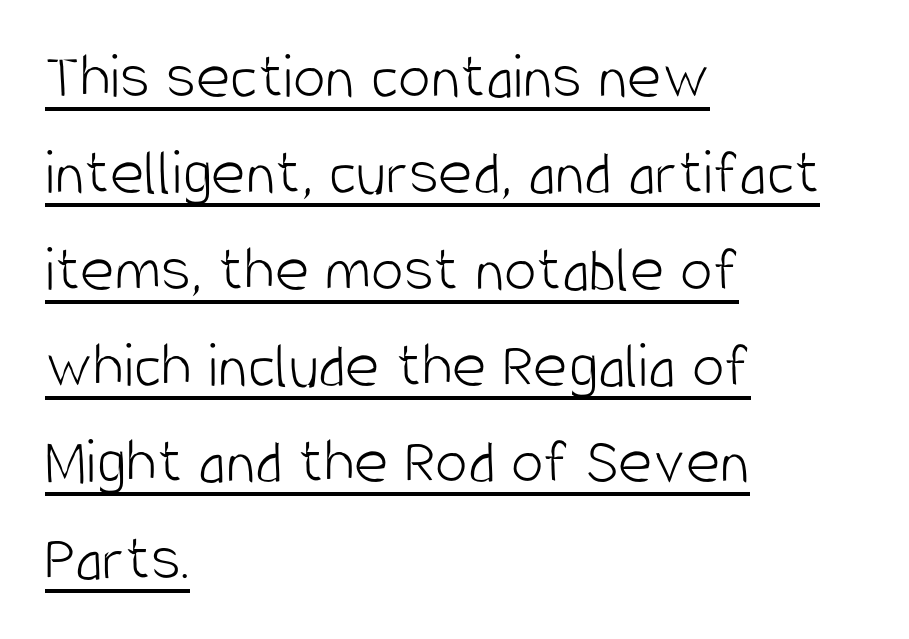
Q: Is the text bold? A: No.
Q: Is the text italic (slanted)? A: No, it is upright.
Q: Is the typeface a serif or a sans-serif typeface? A: Sans-serif.
Q: Is the text underlined? A: Yes.
Q: How is the paragraph aligned? A: Left-aligned.
Q: Is the spacing between letters normal or unusually wide? A: Normal.
Q: Is the spacing between lines tight, normal or loose? A: Normal.
Q: Width (condensed, normal, or wide)? A: Condensed.
Q: Stroke contrast? A: Low.
Q: x-height? A: Large.
Q: Monospaced? A: No.
